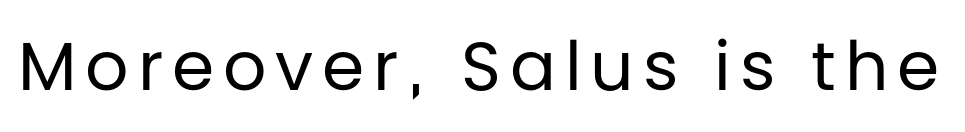
{"serif": "no", "italic": "no", "bold": "no", "weight": "regular", "width": "normal", "stroke_contrast": "low", "x_height": "large", "monospaced": "no", "underline": "no", "glyph_px": 68}
